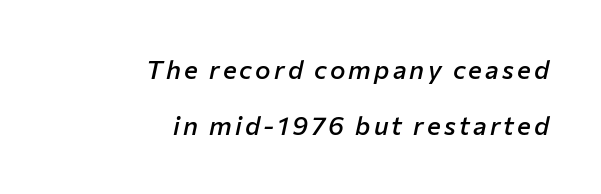
Which margin do the lines hug? The right one — the left edge is uneven. Nobody drew a line under any word here. The rendering uses a large line-height, opening up the rows. Typographic density is moderately raised because the face is semibold.
